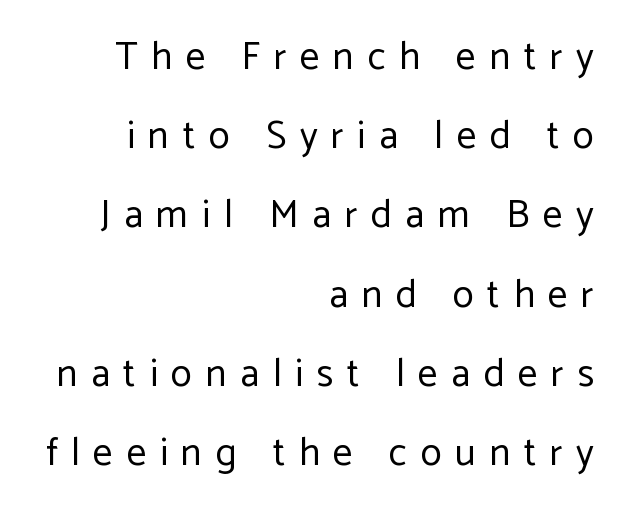
No word sits above an underline. Display-style spreading of the glyphs; the letterfit is very open. Character widths vary here, with narrow letters taking less room than wide ones. Leading is clearly above the norm, producing a sparse column. No extra ink here — the face is not bold.
